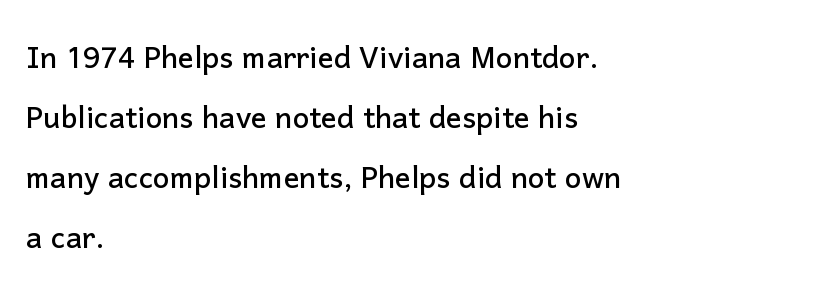
{"serif": "no", "italic": "no", "width": "normal", "stroke_contrast": "low", "x_height": "medium", "monospaced": "no", "underline": "no", "align": "left", "line_spacing": "normal", "line_spacing_ratio": 1.54, "letter_spacing": "normal", "letter_spacing_em": 0.0, "glyph_px": 39}
